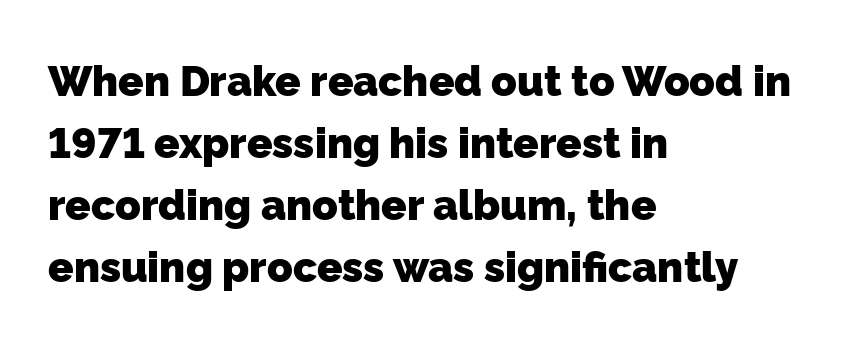
The image shows 42 px heavy sans-serif type; set left-aligned, normal line spacing (1.48x), normal letter spacing, not underlined; low stroke contrast and a medium x-height.
